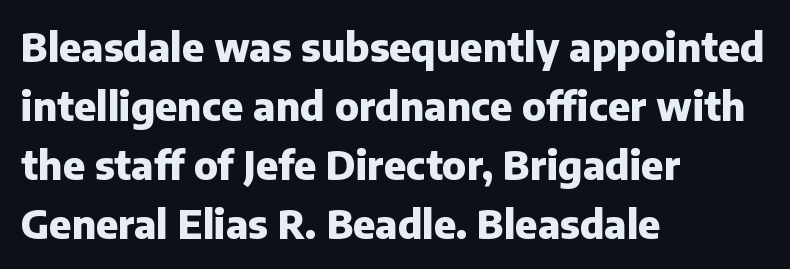
How would I describe the line gaps? Plain and ordinary. Here the designer chose a conventional face with non-uniform glyph widths. Alignment: flush left. Strokes here are thick enough to call this a true bold.
